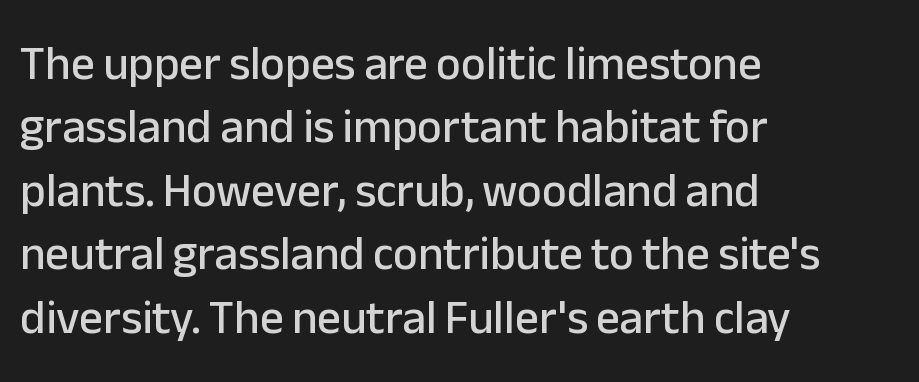
Q: Is the text italic (slanted)? A: No, it is upright.
Q: Is the typeface a serif or a sans-serif typeface? A: Sans-serif.
Q: Is the text underlined? A: No.
Q: How is the paragraph aligned? A: Left-aligned.
Q: Is the spacing between letters normal or unusually wide? A: Normal.
Q: Is the spacing between lines tight, normal or loose? A: Normal.
Q: Width (condensed, normal, or wide)? A: Normal.
Q: Stroke contrast? A: Low.
Q: x-height? A: Medium.
Q: Monospaced? A: No.
